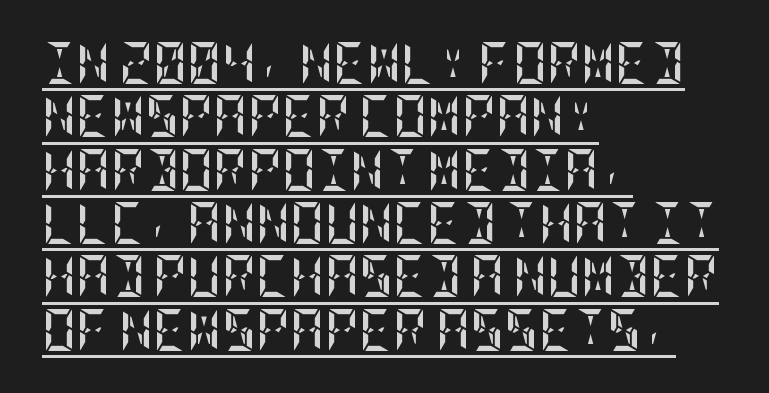
Look at the stroke-to-counter ratio: heavy, a bold. This sample keeps an unexceptional amount of space between lines. Check the space under the baseline: a stroke is drawn there. Ascenders rise straight up at ninety degrees. Alignment: flush left. Words appear dense and cohesive because spacing is normal.
